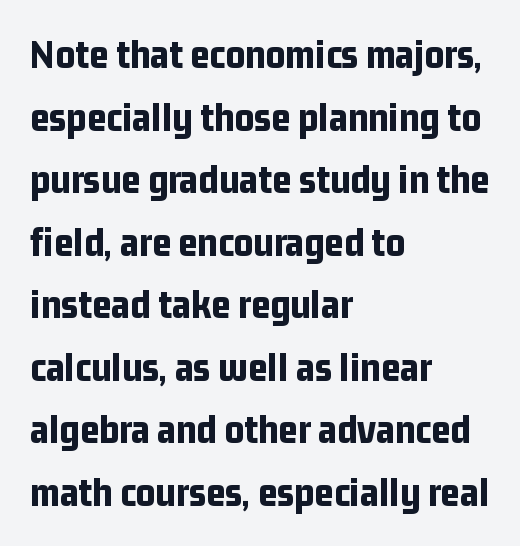
The font family rendered here belongs to the sans-serif group. The passage shown has conventional tracking throughout. The paragraph has a hard left edge and a soft right edge. This rendering features lettering with no underline.
